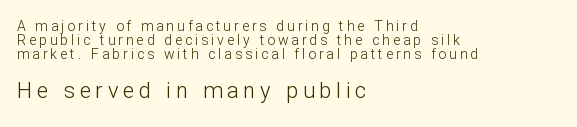
Compare the two chunks: the lower has the greater cap height. The paragraph has a hard left edge and a soft right edge. Compared with typical paragraphs, the rows here are closer together. This is the regular roman posture of the typeface. Bold? No — there's no thickening of the strokes.
